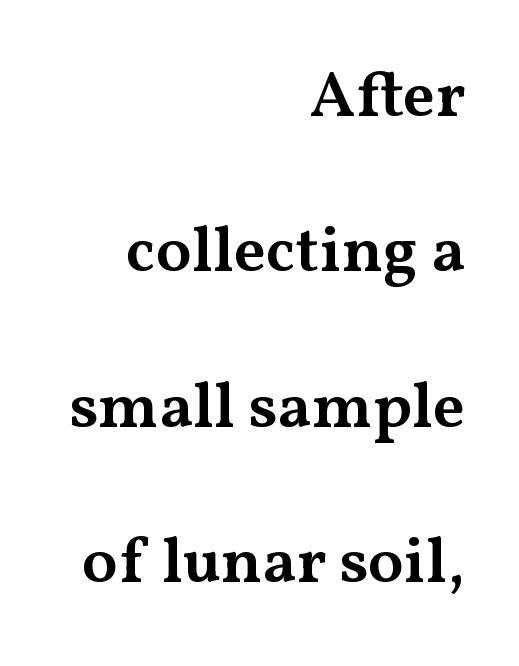
Q: Is the text bold? A: Semi-bold.
Q: Is the text italic (slanted)? A: No, it is upright.
Q: Is the typeface a serif or a sans-serif typeface? A: Serif.
Q: Is the text underlined? A: No.
Q: How is the paragraph aligned? A: Right-aligned.
Q: Is the spacing between letters normal or unusually wide? A: Normal.
Q: Is the spacing between lines tight, normal or loose? A: Loose.
Q: Width (condensed, normal, or wide)? A: Wide.
Q: Stroke contrast? A: Medium.
Q: x-height? A: Medium.
Q: Monospaced? A: No.
